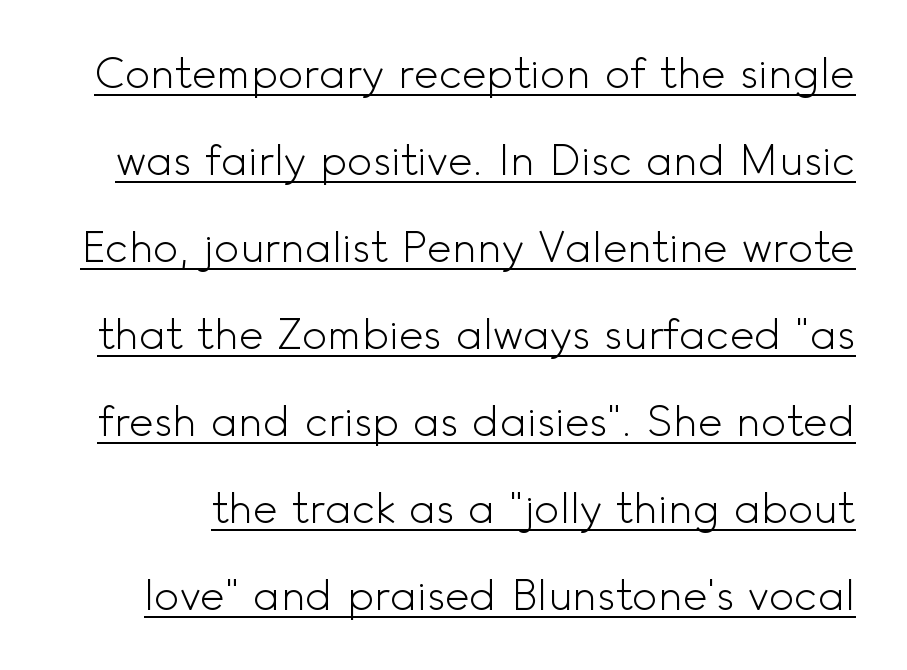
This rendering employs a face without finishing strokes, i.e., a sans-serif. Widely set lines give the paragraph a tall, airy silhouette. Stems here are at most as thick as an everyday book face. Decoration check: the copy is underlined.
